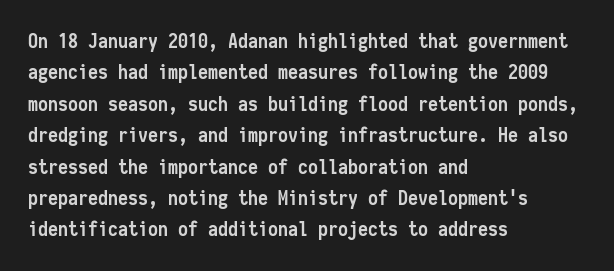
Q: Is the text bold? A: Yes.
Q: Is the text italic (slanted)? A: No, it is upright.
Q: Is the text underlined? A: No.
Q: How is the paragraph aligned? A: Left-aligned.
Q: Is the spacing between letters normal or unusually wide? A: Normal.
Q: Is the spacing between lines tight, normal or loose? A: Normal.
